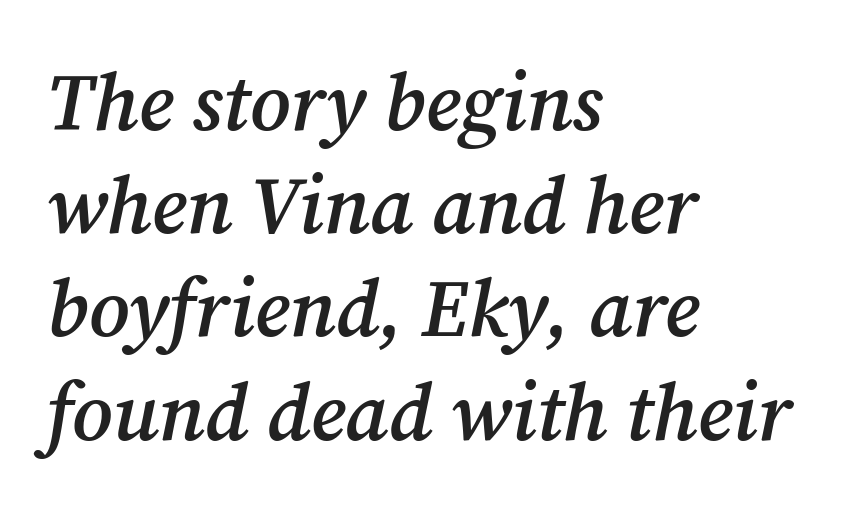
The image shows 80 px semibold serif type, italic (leaning right); set left-aligned, normal line spacing (1.29x), normal letter spacing, not underlined; medium stroke contrast and a medium x-height.
